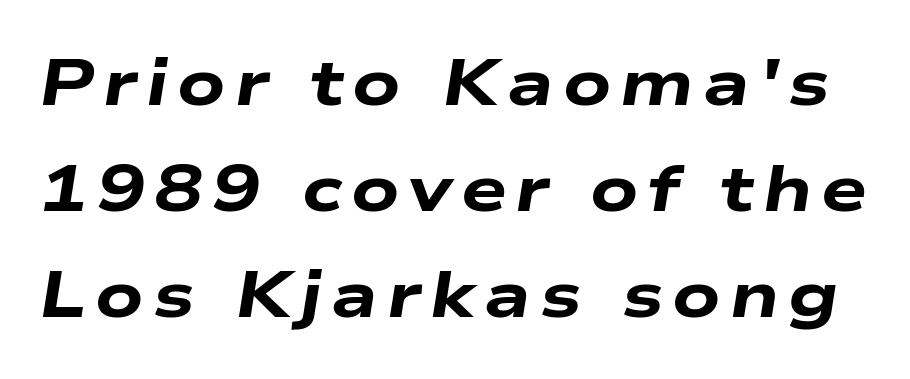
Q: Is the text bold? A: Yes.
Q: Is the text italic (slanted)? A: Yes, it leans right by about 9 degrees.
Q: Is the text underlined? A: No.
Q: Is the spacing between lines tight, normal or loose? A: Normal.
Q: Width (condensed, normal, or wide)? A: Wide.
Q: Stroke contrast? A: Low.
Q: x-height? A: Medium.
Q: Monospaced? A: No.
